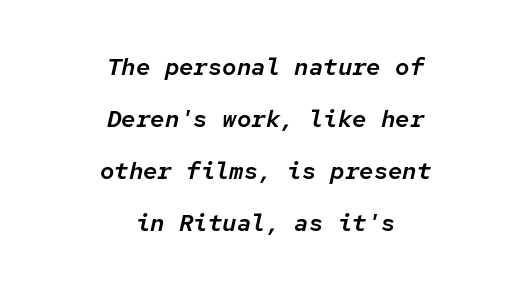
{"italic": "yes", "lean": "right", "slant_degrees": 12, "underline": "no", "align": "center", "line_spacing": "loose", "line_spacing_ratio": 2.16, "letter_spacing": "normal", "letter_spacing_em": 0.0, "glyph_px": 24}
